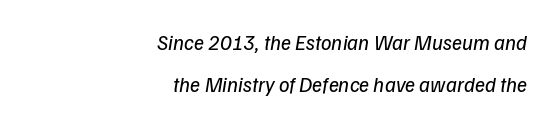
Q: Is the text bold? A: No.
Q: Is the text italic (slanted)? A: Yes, it leans right by about 9 degrees.
Q: Is the text underlined? A: No.
Q: How is the paragraph aligned? A: Right-aligned.
Q: Is the spacing between letters normal or unusually wide? A: Normal.
Q: Is the spacing between lines tight, normal or loose? A: Loose.
